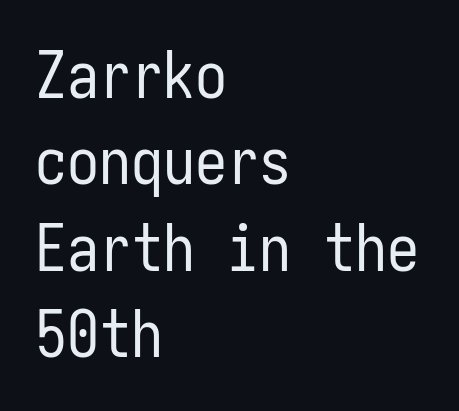
{"serif": "no", "italic": "no", "bold": "no", "weight": "regular", "width": "condensed", "stroke_contrast": "low", "x_height": "medium", "underline": "no", "align": "left", "line_spacing": "normal", "line_spacing_ratio": 1.35, "letter_spacing": "normal", "letter_spacing_em": 0.0, "glyph_px": 64}
